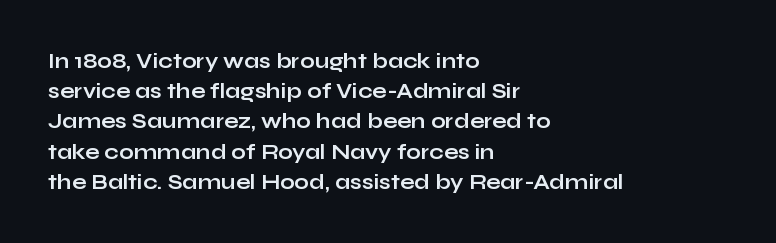
Q: Is the text bold? A: Yes.
Q: Is the text italic (slanted)? A: No, it is upright.
Q: Is the text underlined? A: No.
Q: How is the paragraph aligned? A: Left-aligned.
Q: Is the spacing between letters normal or unusually wide? A: Normal.
Q: Is the spacing between lines tight, normal or loose? A: Normal.
